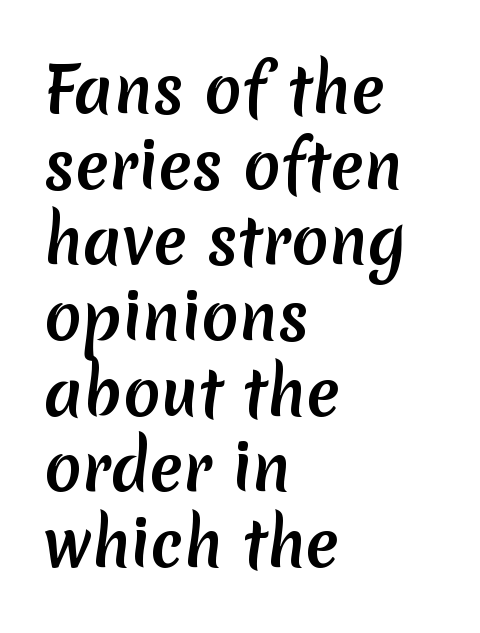
The foot of each line stays bare and open. Strokes here are thick enough to call this a true bold. Typographically, this falls in the sans-serif category. This sample has the flowing, uneven cadence of proportional lettering. The paragraph shown leans on its left margin. Tracking here is standard; glyphs follow each other at the usual distance.
